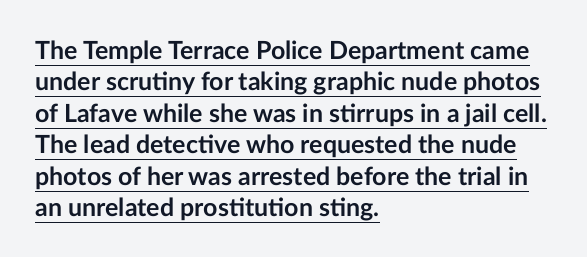
Q: Is the text bold? A: Yes.
Q: Is the text italic (slanted)? A: No, it is upright.
Q: Is the text underlined? A: Yes.
Q: How is the paragraph aligned? A: Left-aligned.
Q: Is the spacing between letters normal or unusually wide? A: Normal.
Q: Is the spacing between lines tight, normal or loose? A: Normal.
